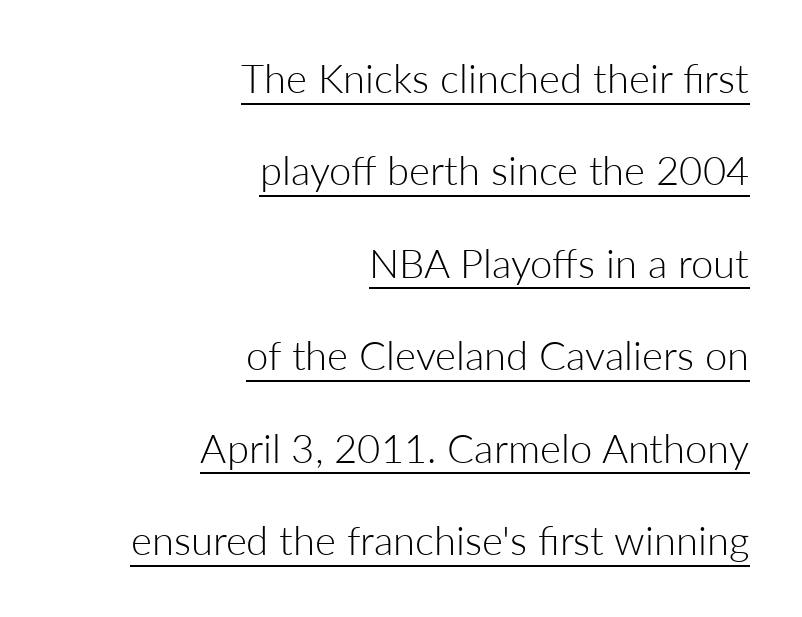
Q: Is the text bold? A: No.
Q: Is the text italic (slanted)? A: No, it is upright.
Q: Is the typeface a serif or a sans-serif typeface? A: Sans-serif.
Q: Is the text underlined? A: Yes.
Q: How is the paragraph aligned? A: Right-aligned.
Q: Is the spacing between letters normal or unusually wide? A: Normal.
Q: Is the spacing between lines tight, normal or loose? A: Loose.
Q: Width (condensed, normal, or wide)? A: Normal.
Q: Stroke contrast? A: Low.
Q: x-height? A: Medium.
Q: Monospaced? A: No.
